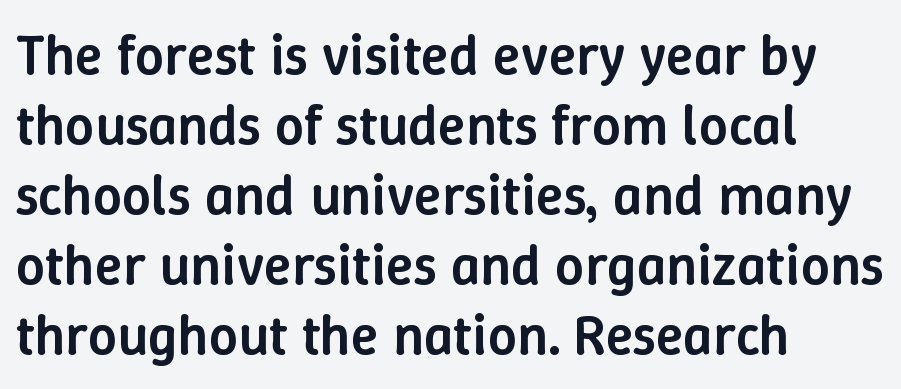
The image shows 57 px semibold type, upright; set left-aligned, line spacing 1.23x, normal letter spacing, not underlined; low stroke contrast and a medium x-height.
